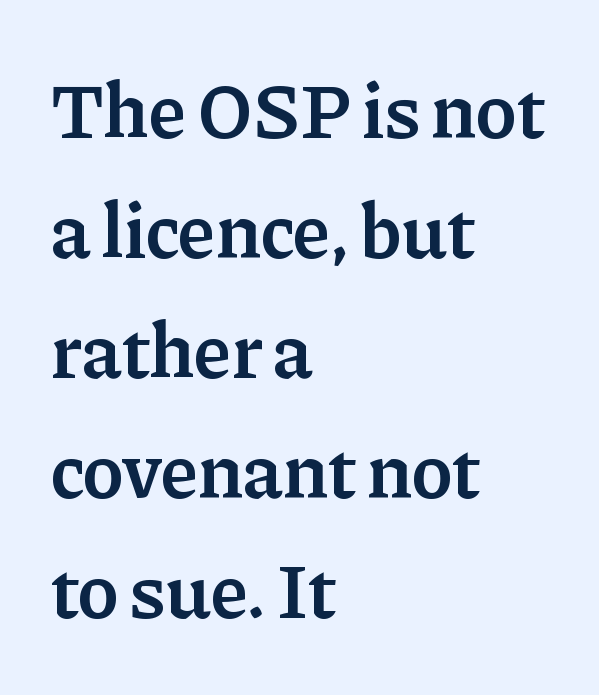
Varying glyph widths throughout — classic text-font behaviour. This is roman type, the default non-slanted kind. The area under the type is left untouched. The space between consecutive lines is moderate.
